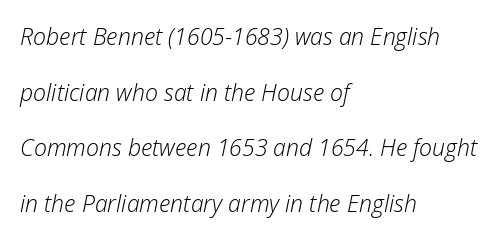
{"italic": "yes", "lean": "right", "slant_degrees": 12, "bold": "no", "underline": "no", "align": "left", "line_spacing": "loose", "line_spacing_ratio": 2.42, "letter_spacing": "normal", "letter_spacing_em": 0.0, "glyph_px": 23}
